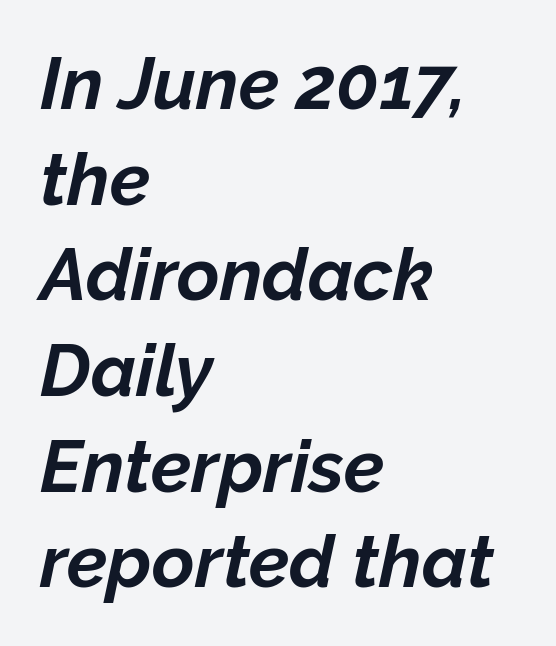
The image shows 73 px bold type, italic (leaning right); set left-aligned, normal line spacing (1.31x), normal letter spacing, not underlined; low stroke contrast and a medium x-height.
